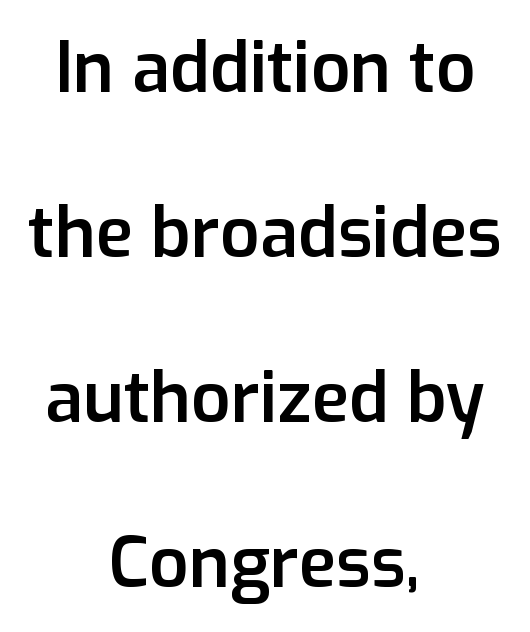
The image shows 69 px semibold sans-serif type, upright; set centered, loose line spacing (2.39x), normal letter spacing, not underlined; low stroke contrast and a medium x-height.
